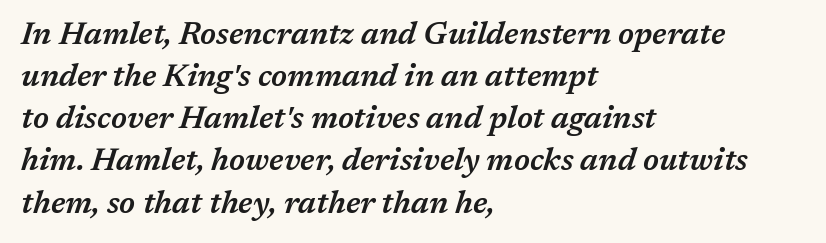
{"italic": "yes", "lean": "right", "slant_degrees": 17, "bold": "semi", "weight": "semibold", "width": "normal", "stroke_contrast": "medium", "x_height": "medium", "monospaced": "no", "underline": "no", "align": "left", "line_spacing": "normal", "line_spacing_ratio": 1.36, "letter_spacing": "normal", "letter_spacing_em": 0.0, "glyph_px": 31}
